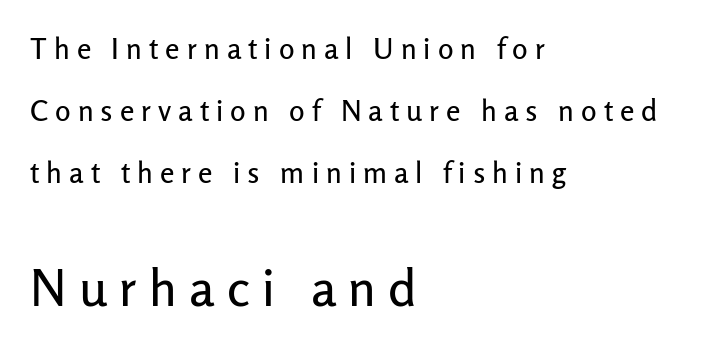
The font family rendered here belongs to the sans-serif group. Casual observation: everything's shoved over to the left. This is the regular roman posture of the typeface. Honestly, the letter spacing is so wide it's the main thing you notice. Horizontal bands of white between lines are thick stripes.
